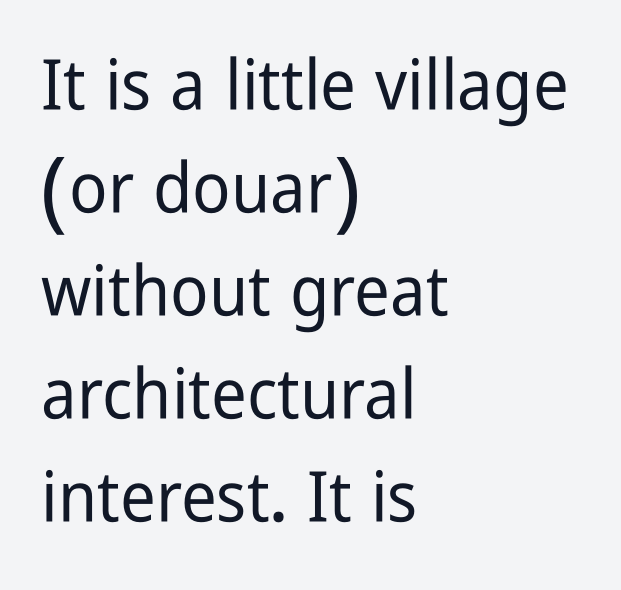
Q: Is the text italic (slanted)? A: No, it is upright.
Q: Is the typeface a serif or a sans-serif typeface? A: Sans-serif.
Q: Is the text underlined? A: No.
Q: How is the paragraph aligned? A: Left-aligned.
Q: Is the spacing between letters normal or unusually wide? A: Normal.
Q: Is the spacing between lines tight, normal or loose? A: Normal.
Q: Width (condensed, normal, or wide)? A: Condensed.
Q: Stroke contrast? A: Low.
Q: x-height? A: Medium.
Q: Monospaced? A: No.
